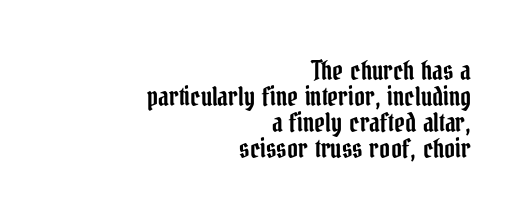
{"italic": "no", "underline": "no", "align": "right", "line_spacing": "tight", "line_spacing_ratio": 1.0, "letter_spacing": "normal", "letter_spacing_em": 0.0, "glyph_px": 26}
